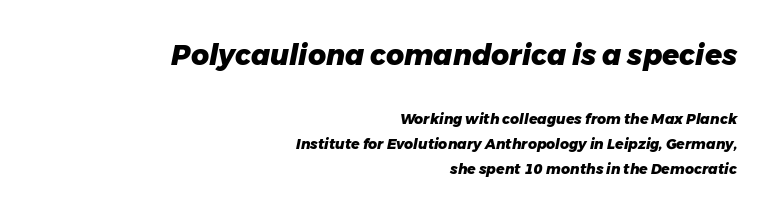
Q: Is the text bold? A: Yes.
Q: Is the text italic (slanted)? A: Yes, it leans right by about 11 degrees.
Q: Is the text underlined? A: No.
Q: How is the paragraph aligned? A: Right-aligned.
Q: Is the spacing between letters normal or unusually wide? A: Normal.
Q: Which block of text is set in a larger size, the first (top) or the second (bottom)? A: The first (top) one.
Q: Width (condensed, normal, or wide)? A: Normal.
Q: Stroke contrast? A: Low.
Q: x-height? A: Medium.
Q: Monospaced? A: No.
